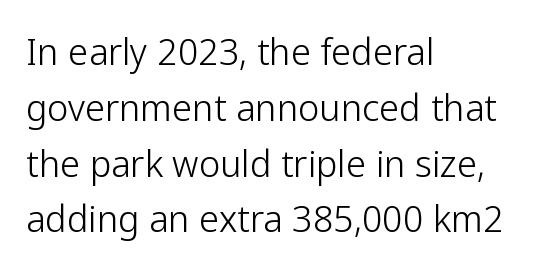
The image shows 36 px light sans-serif type, upright; set left-aligned, normal line spacing (1.55x), normal letter spacing, not underlined; low stroke contrast and a medium x-height.
